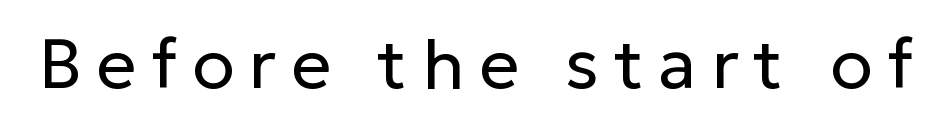
Q: Is the text bold? A: No.
Q: Is the text italic (slanted)? A: No, it is upright.
Q: Is the typeface a serif or a sans-serif typeface? A: Sans-serif.
Q: Is the text underlined? A: No.
Q: Is the spacing between letters normal or unusually wide? A: Unusually wide.
Q: Width (condensed, normal, or wide)? A: Normal.
Q: Stroke contrast? A: Low.
Q: x-height? A: Medium.
Q: Monospaced? A: No.
